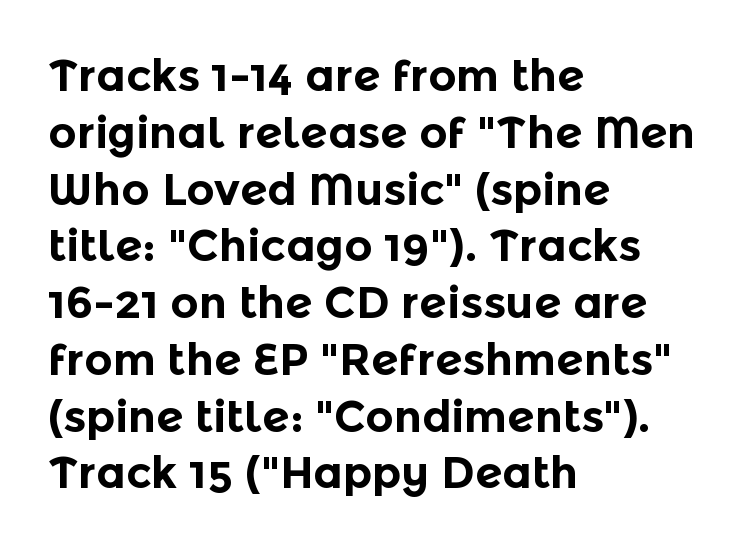
What kind of face is this? One without serifs — a sans. A student would call this left alignment; a typographer would say flush left, rag right. Do the letters lean? They stand straight. Letters rest on an invisible, unmarked baseline. The block of text has a typical density, with ordinary space between rows. These lines are rendered in a variable-pitch font.
